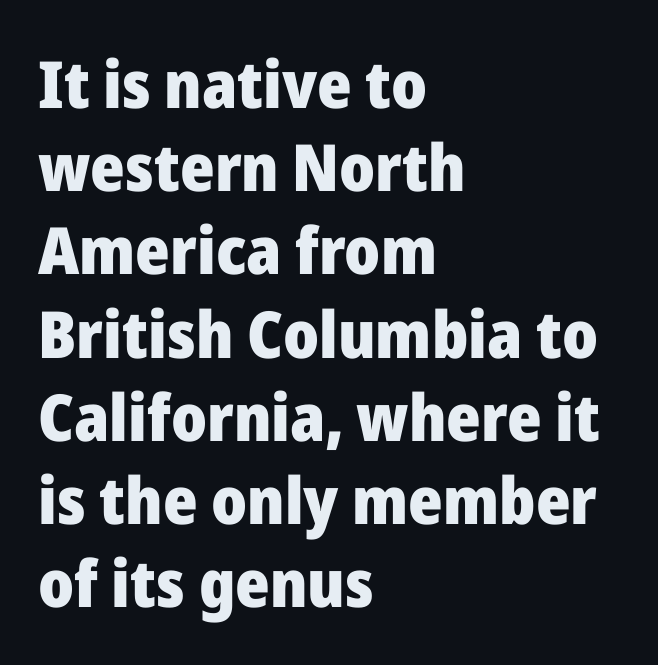
{"serif": "no", "italic": "no", "bold": "yes", "weight": "heavy", "width": "normal", "stroke_contrast": "low", "x_height": "medium", "monospaced": "no", "underline": "no", "align": "left", "line_spacing": "normal", "line_spacing_ratio": 1.28, "letter_spacing": "normal", "letter_spacing_em": 0.0, "glyph_px": 65}
